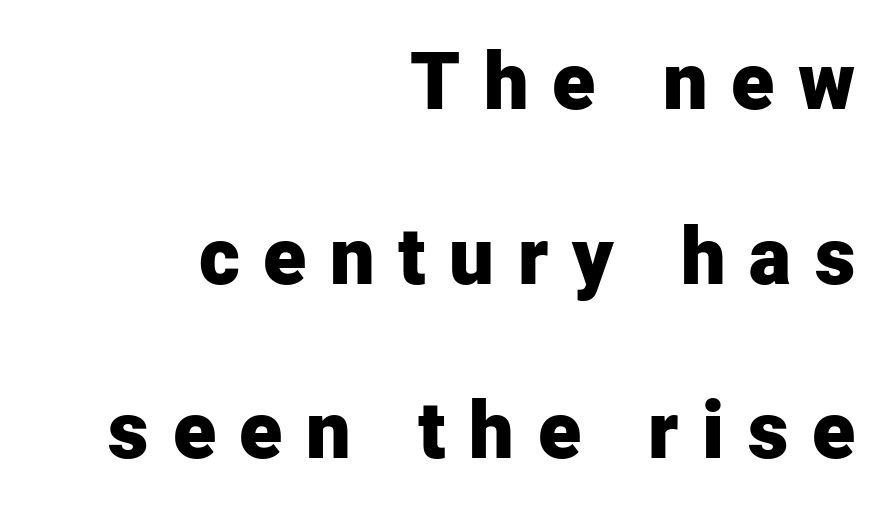
The image shows 79 px heavy sans-serif type, upright; set right-aligned, loose line spacing (2.21x), unusually wide letter spacing (+0.3 em), not underlined; low stroke contrast and a medium x-height.
